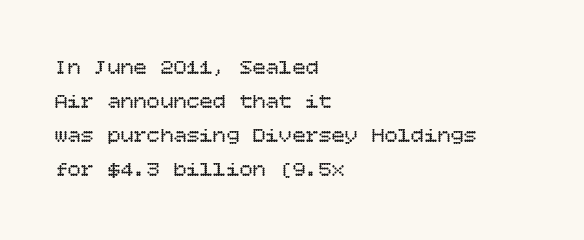
{"italic": "no", "bold": "no", "underline": "no", "align": "left", "line_spacing": "normal", "line_spacing_ratio": 1.55, "letter_spacing": "normal", "letter_spacing_em": 0.0, "glyph_px": 22}
